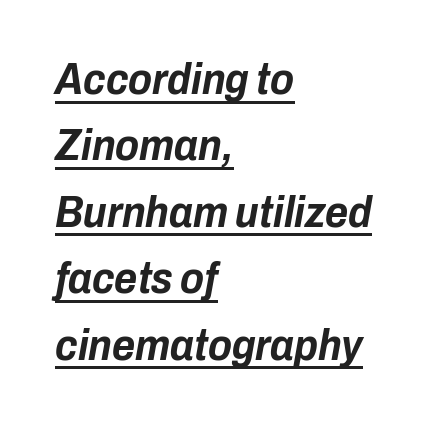
{"italic": "yes", "lean": "right", "slant_degrees": 10, "bold": "yes", "weight": "bold", "width": "condensed", "stroke_contrast": "low", "x_height": "medium", "monospaced": "no", "underline": "yes", "align": "left", "line_spacing": "normal", "line_spacing_ratio": 1.51, "letter_spacing": "normal", "letter_spacing_em": 0.0, "glyph_px": 44}
